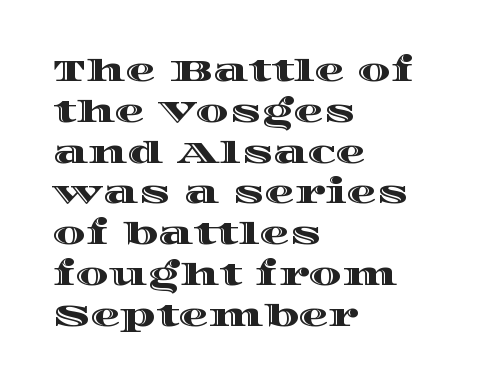
Line starts are locked; line ends wander. The face used here is proportionally spaced, like ordinary book or web type. The letters stand straight up with perfectly vertical stems. Glyph-to-glyph distance matches everyday printed text. Has an underline been added? It has not.
